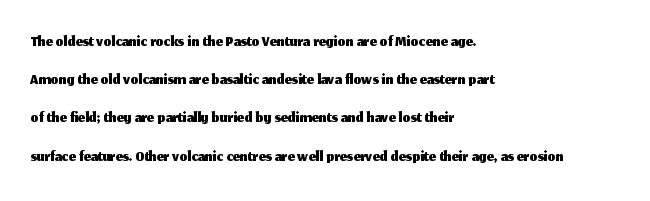
The image shows 25 px text type, upright; set left-aligned, normal line spacing (1.53x), normal letter spacing, not underlined.
